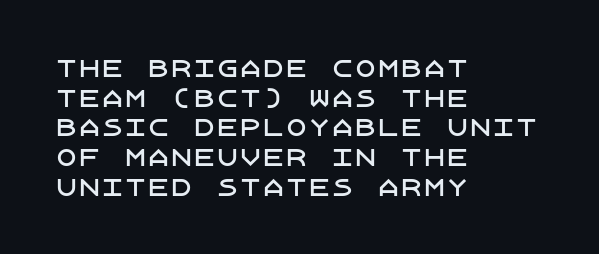
Descenders are the only things crossing below the line. A classic flush-left, rag-right setting is used for this passage. Upright lettering throughout. Quick note: interline space is typical. Letter spacing: default.
